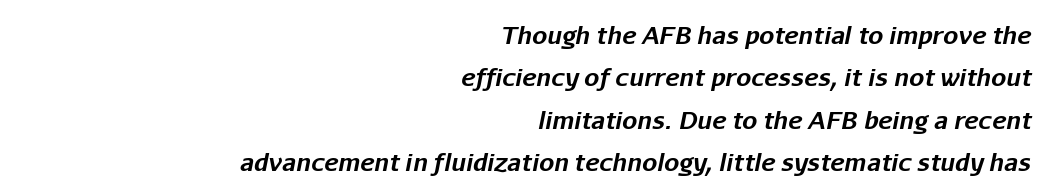
Rendered with sloped, italic letterforms. This rendering uses right alignment, leaving the left contour irregular. A dark, heavy texture on the line: the type is bold. The passage shown is not underscored anywhere. Spacing between characters is what you'd get straight out of the box.
